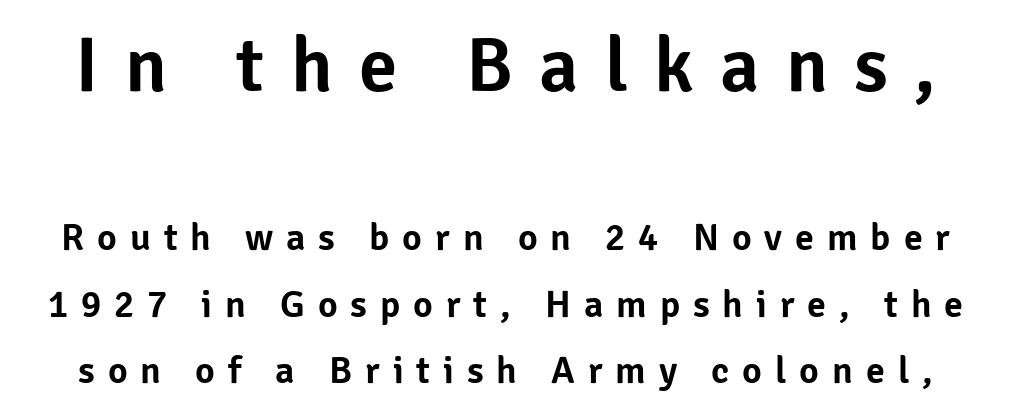
Large over small — that's the arrangement of the two blocks here. Here the designer chose a conventional face with non-uniform glyph widths. Vertical strokes here are truly vertical. Honestly, the letter spacing is so wide it's the main thing you notice. Has an underline been added? It has not. A sans-serif font was chosen for this passage.
